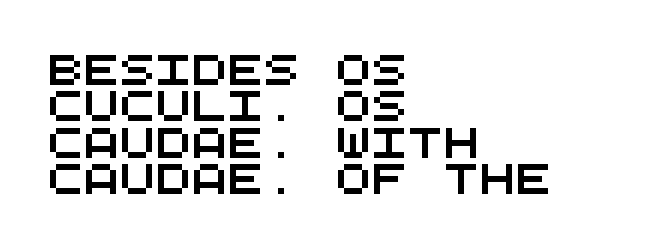
The image shows 30 px wide sans-serif type, monospaced; set left-aligned, line spacing 1.21x, normal letter spacing, not underlined; medium stroke contrast and a large x-height.
